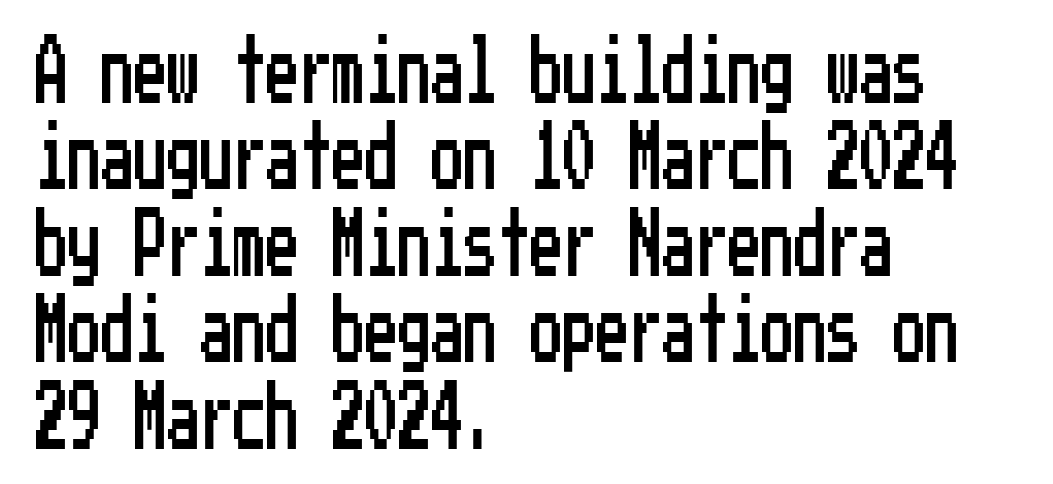
Q: Is the text italic (slanted)? A: No, it is upright.
Q: Is the typeface a serif or a sans-serif typeface? A: Sans-serif.
Q: Is the text underlined? A: No.
Q: How is the paragraph aligned? A: Left-aligned.
Q: Is the spacing between letters normal or unusually wide? A: Normal.
Q: Is the spacing between lines tight, normal or loose? A: Normal.
Q: Width (condensed, normal, or wide)? A: Condensed.
Q: Stroke contrast? A: Low.
Q: x-height? A: Medium.
